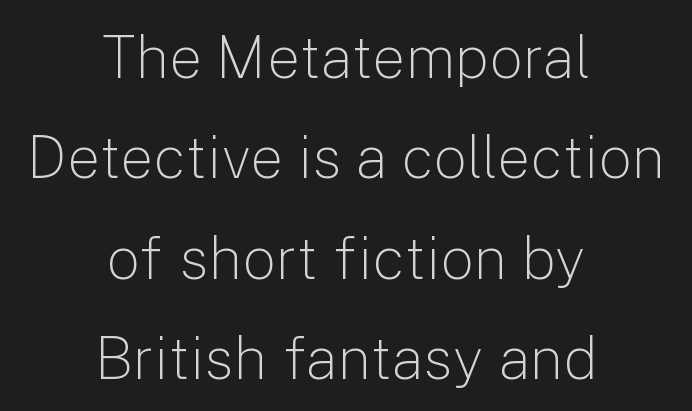
The image shows 59 px light sans-serif type, upright; set centered, normal line spacing (1.7x), normal letter spacing, not underlined; low stroke contrast and a medium x-height.
